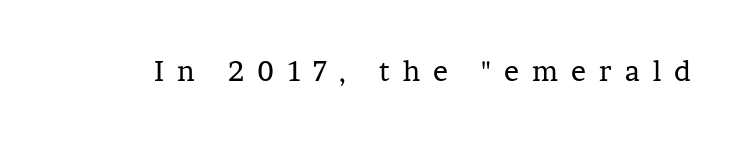
Letter spacing: wide. A bare baseline throughout the passage. The letters carry serifs — small finishing strokes at the ends of their stems. You could not count columns in this text — the font is proportionally spaced. The typesetting does not lean heavy: it is not bold. Do the letters lean? They stand straight.
